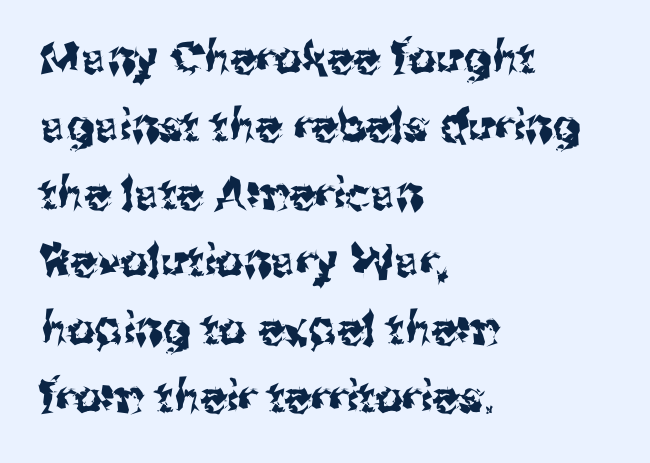
Q: Is the text italic (slanted)? A: No, it is upright.
Q: Is the typeface a serif or a sans-serif typeface? A: Sans-serif.
Q: Is the text underlined? A: No.
Q: How is the paragraph aligned? A: Left-aligned.
Q: Is the spacing between letters normal or unusually wide? A: Normal.
Q: Is the spacing between lines tight, normal or loose? A: Normal.
Q: Width (condensed, normal, or wide)? A: Normal.
Q: Stroke contrast? A: Medium.
Q: x-height? A: Medium.
Q: Monospaced? A: No.
